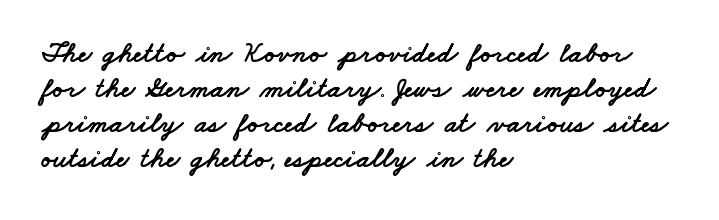
The image shows 29 px wide sans-serif type; set left-aligned, line spacing 1.21x, normal letter spacing, not underlined; low stroke contrast and a small x-height.
